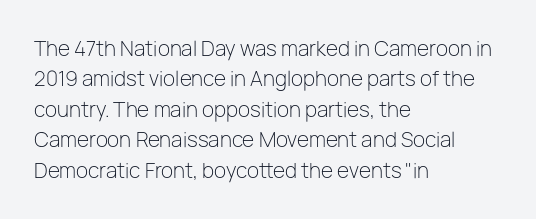
The image shows 20 px text type, upright; set left-aligned, normal line spacing (1.52x), normal letter spacing, not underlined.
